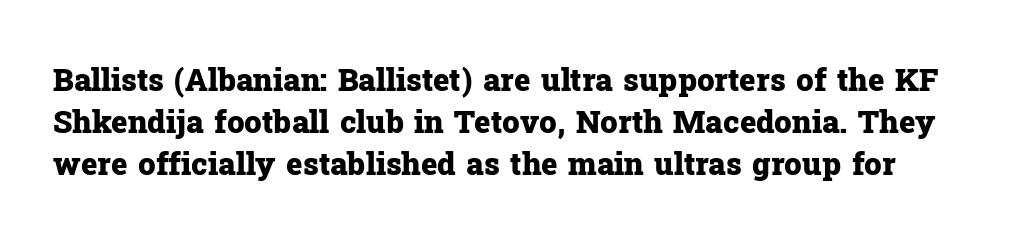
Q: Is the text bold? A: Yes.
Q: Is the text italic (slanted)? A: No, it is upright.
Q: Is the typeface a serif or a sans-serif typeface? A: Serif.
Q: Is the text underlined? A: No.
Q: Is the spacing between letters normal or unusually wide? A: Normal.
Q: Is the spacing between lines tight, normal or loose? A: Normal.
Q: Width (condensed, normal, or wide)? A: Normal.
Q: Stroke contrast? A: Low.
Q: x-height? A: Medium.
Q: Monospaced? A: No.
